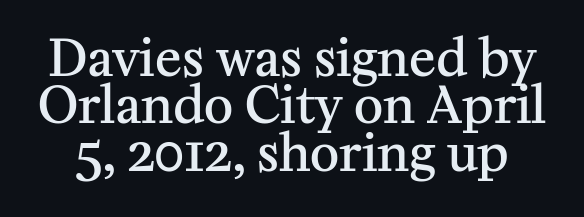
Q: Is the text bold? A: Semi-bold.
Q: Is the text italic (slanted)? A: No, it is upright.
Q: Is the typeface a serif or a sans-serif typeface? A: Serif.
Q: Is the text underlined? A: No.
Q: Is the spacing between letters normal or unusually wide? A: Normal.
Q: Is the spacing between lines tight, normal or loose? A: Tight.
Q: Width (condensed, normal, or wide)? A: Normal.
Q: Stroke contrast? A: Medium.
Q: x-height? A: Medium.
Q: Monospaced? A: No.
